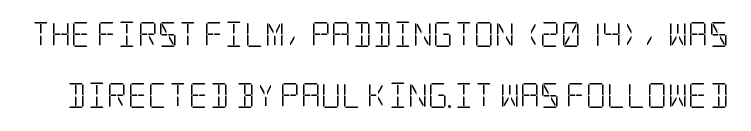
Q: Is the text bold? A: No.
Q: Is the text italic (slanted)? A: No, it is upright.
Q: Is the text underlined? A: No.
Q: Is the spacing between letters normal or unusually wide? A: Normal.
Q: Is the spacing between lines tight, normal or loose? A: Loose.
